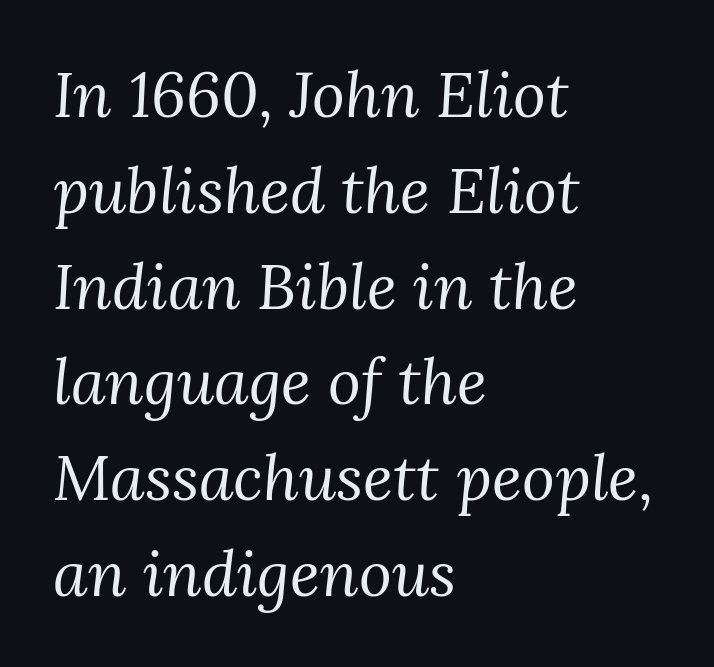
{"serif": "yes", "italic": "yes", "lean": "right", "slant_degrees": 3, "bold": "no", "weight": "regular", "width": "normal", "stroke_contrast": "medium", "x_height": "medium", "monospaced": "no", "underline": "no", "align": "left", "line_spacing": "normal", "line_spacing_ratio": 1.52, "letter_spacing": "normal", "letter_spacing_em": 0.0, "glyph_px": 63}
